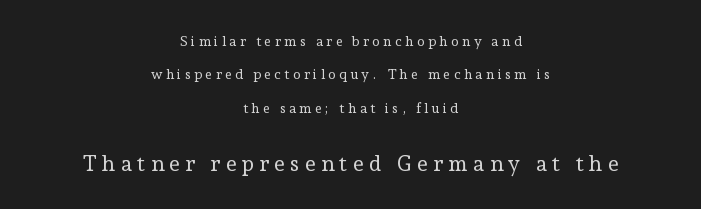
{"italic": "no", "bold": "no", "underline": "no", "align": "center", "line_spacing": "loose", "line_spacing_ratio": 2.39, "letter_spacing": "wide", "letter_spacing_em": 0.23, "larger_block": "second", "size_ratio": 1.57, "glyph_px": 22}
